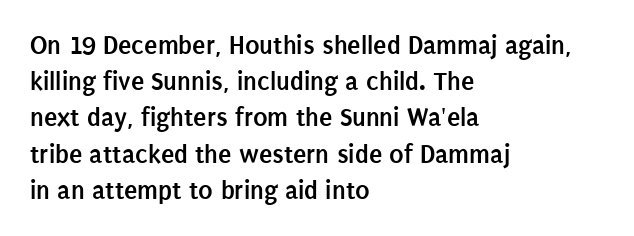
{"italic": "no", "bold": "yes", "underline": "no", "align": "left", "line_spacing": "normal", "line_spacing_ratio": 1.34, "letter_spacing": "normal", "letter_spacing_em": 0.0, "glyph_px": 27}
